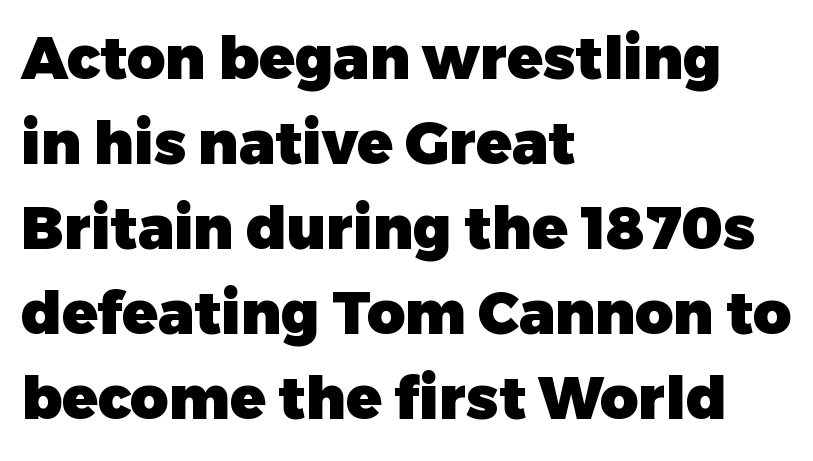
Q: Is the text bold? A: Yes.
Q: Is the text italic (slanted)? A: No, it is upright.
Q: Is the typeface a serif or a sans-serif typeface? A: Sans-serif.
Q: Is the text underlined? A: No.
Q: How is the paragraph aligned? A: Left-aligned.
Q: Is the spacing between letters normal or unusually wide? A: Normal.
Q: Is the spacing between lines tight, normal or loose? A: Normal.
Q: Width (condensed, normal, or wide)? A: Normal.
Q: Stroke contrast? A: Low.
Q: x-height? A: Medium.
Q: Monospaced? A: No.
